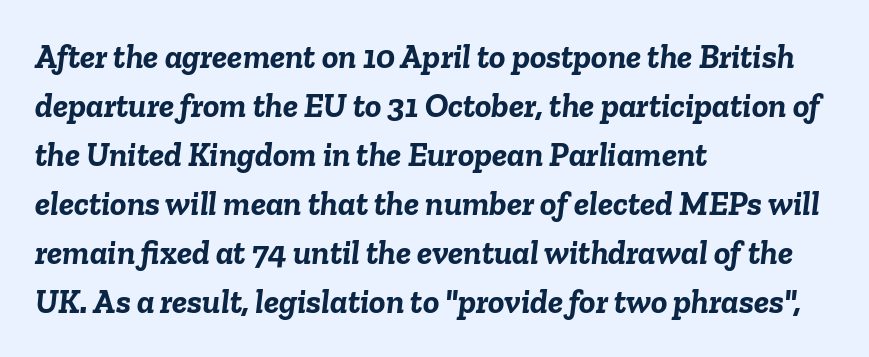
Q: Is the text bold? A: Yes.
Q: Is the text italic (slanted)? A: Yes, it leans right by about 6 degrees.
Q: Is the text underlined? A: No.
Q: How is the paragraph aligned? A: Left-aligned.
Q: Is the spacing between letters normal or unusually wide? A: Normal.
Q: Is the spacing between lines tight, normal or loose? A: Normal.
Q: Width (condensed, normal, or wide)? A: Normal.
Q: Stroke contrast? A: Low.
Q: x-height? A: Medium.
Q: Monospaced? A: No.
